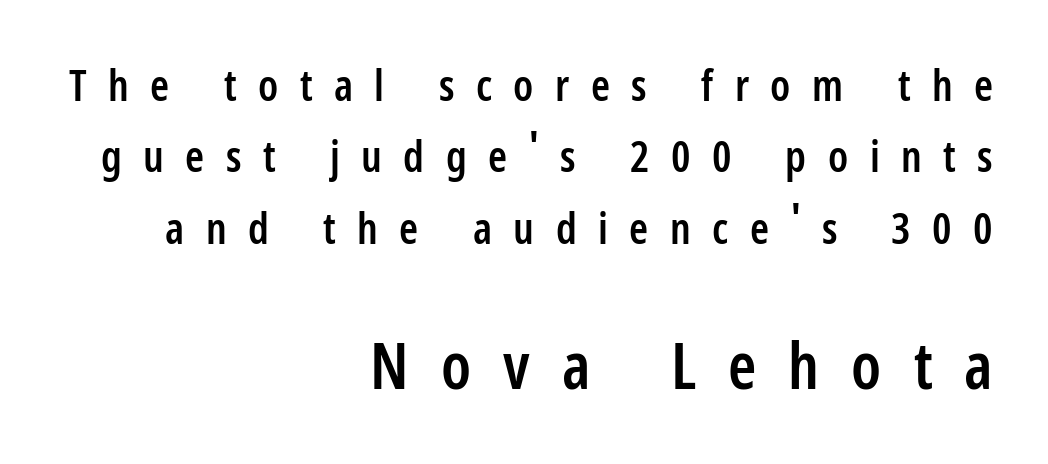
Q: Is the text bold? A: Semi-bold.
Q: Is the text italic (slanted)? A: No, it is upright.
Q: Is the typeface a serif or a sans-serif typeface? A: Sans-serif.
Q: Is the text underlined? A: No.
Q: How is the paragraph aligned? A: Right-aligned.
Q: Is the spacing between letters normal or unusually wide? A: Unusually wide.
Q: Is the spacing between lines tight, normal or loose? A: Normal.
Q: Which block of text is set in a larger size, the first (top) or the second (bottom)? A: The second (bottom) one.
Q: Width (condensed, normal, or wide)? A: Condensed.
Q: Stroke contrast? A: Low.
Q: x-height? A: Medium.
Q: Monospaced? A: No.
